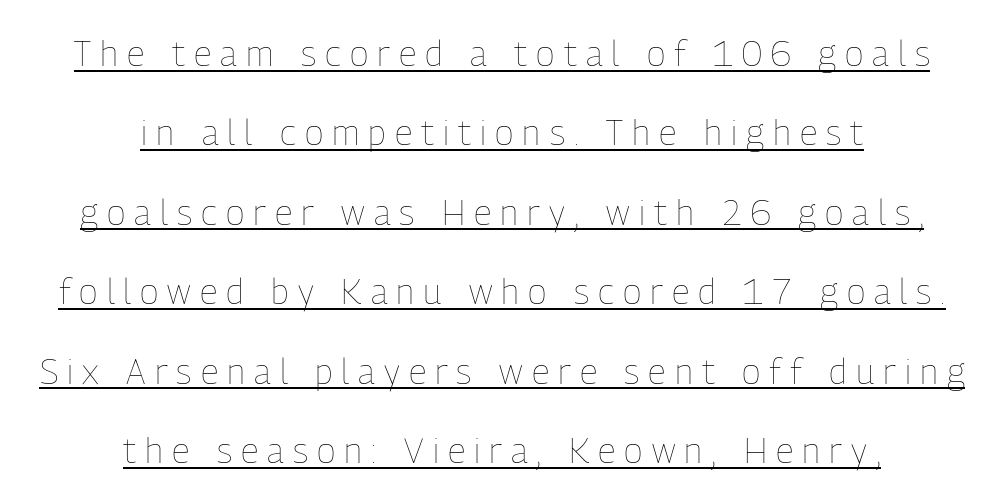
The image shows 35 px thin, condensed type, upright; set centered, loose line spacing (2.27x), unusually wide letter spacing (+0.26 em), underlined; low stroke contrast and a medium x-height.
